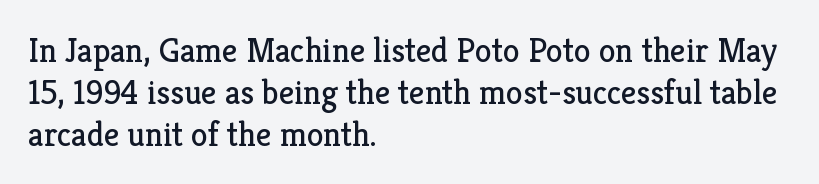
Q: Is the text bold? A: No.
Q: Is the text italic (slanted)? A: No, it is upright.
Q: Is the typeface a serif or a sans-serif typeface? A: Serif.
Q: Is the text underlined? A: No.
Q: How is the paragraph aligned? A: Left-aligned.
Q: Is the spacing between letters normal or unusually wide? A: Normal.
Q: Width (condensed, normal, or wide)? A: Normal.
Q: Stroke contrast? A: Low.
Q: x-height? A: Medium.
Q: Monospaced? A: No.
